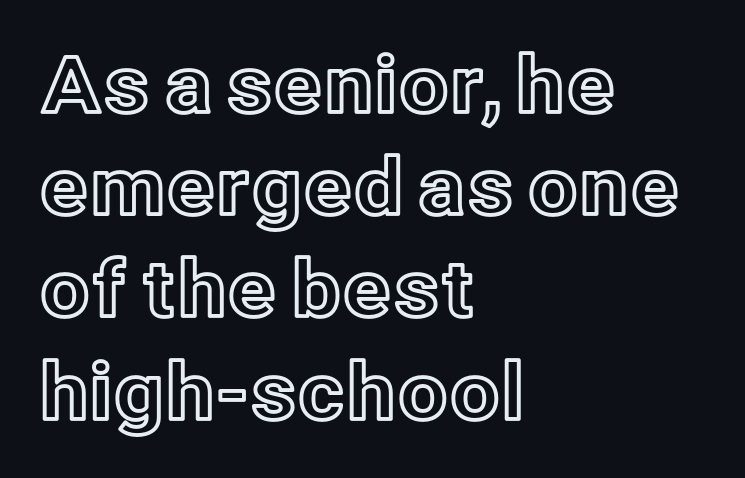
{"italic": "no", "width": "normal", "x_height": "medium", "monospaced": "no", "underline": "no", "align": "left", "line_spacing": "normal", "line_spacing_ratio": 1.31, "letter_spacing": "normal", "letter_spacing_em": 0.0, "glyph_px": 78}
